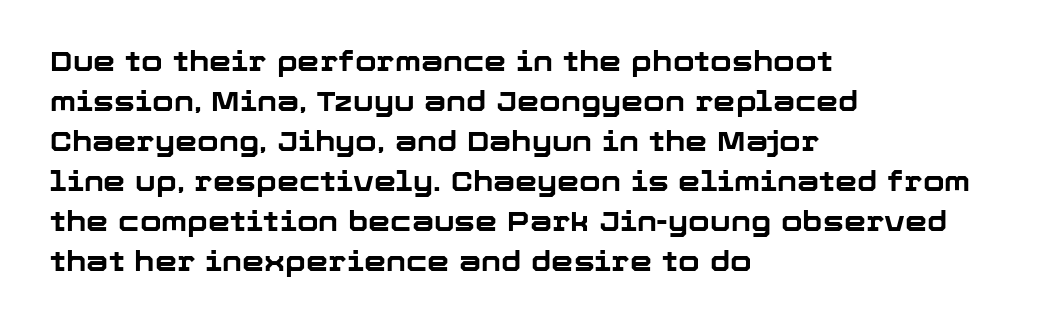
The image shows 28 px bold sans-serif type, upright; set left-aligned, normal line spacing (1.43x), normal letter spacing, not underlined; low stroke contrast and a medium x-height.
